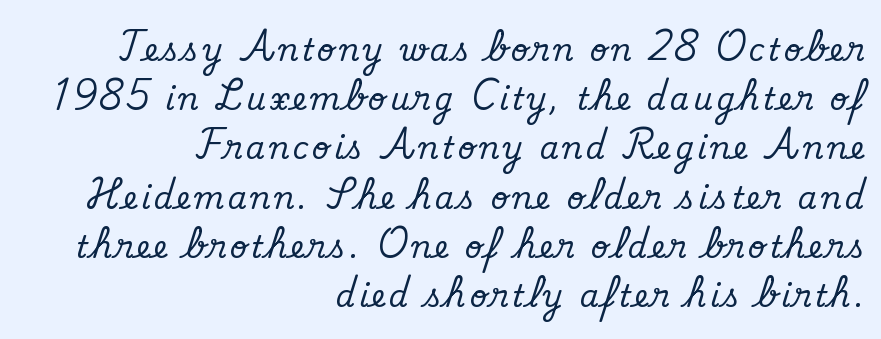
The image shows 30 px serif type; set right-aligned, normal line spacing (1.64x), not underlined; medium stroke contrast and a small x-height.
